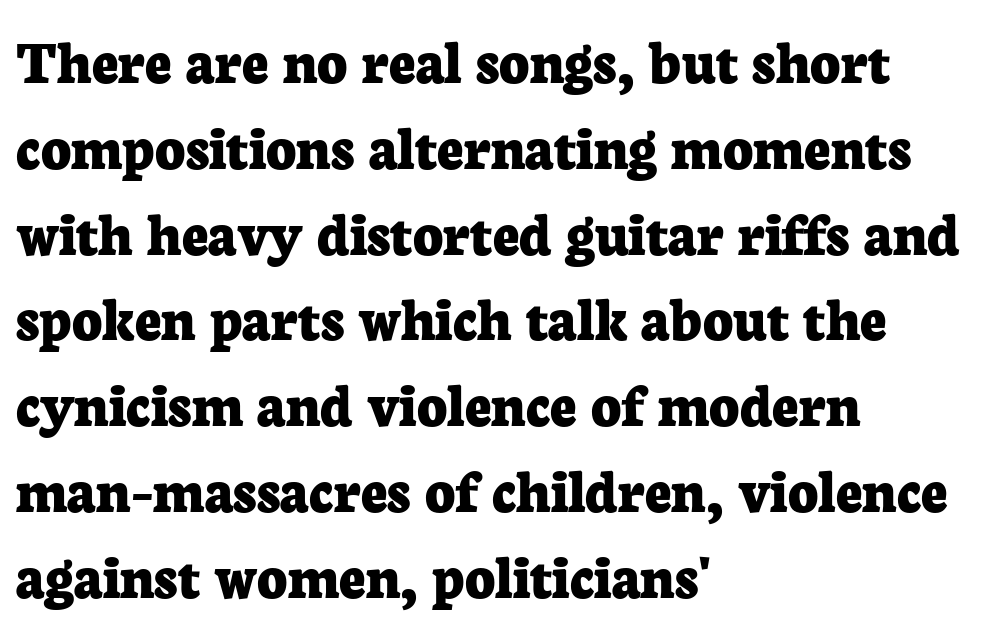
{"serif": "yes", "italic": "no", "bold": "yes", "weight": "bold", "width": "normal", "stroke_contrast": "low", "x_height": "medium", "monospaced": "no", "underline": "no", "align": "left", "line_spacing": "normal", "line_spacing_ratio": 1.32, "letter_spacing": "normal", "letter_spacing_em": 0.0, "glyph_px": 65}
